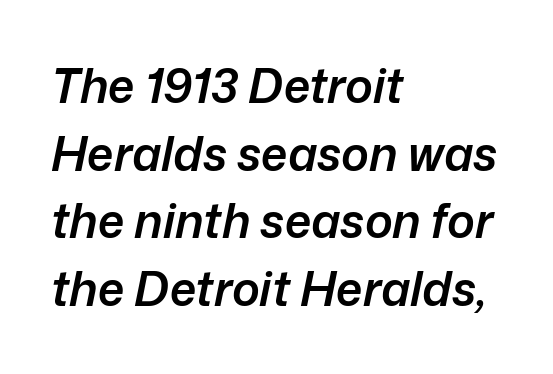
Italic: yes, the glyphs are oblique. Each letter keeps its own natural width here, so spacing adapts to shape. Each word holds together tightly as a unit, with standard inter-letter gaps. This sample keeps an unexceptional amount of space between lines. The specimen omits any rule beneath the text block's lines.
